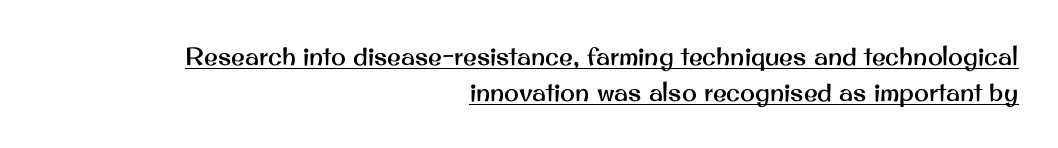
The image shows 25 px text type, upright; set right-aligned, normal line spacing (1.43x), normal letter spacing, underlined.
